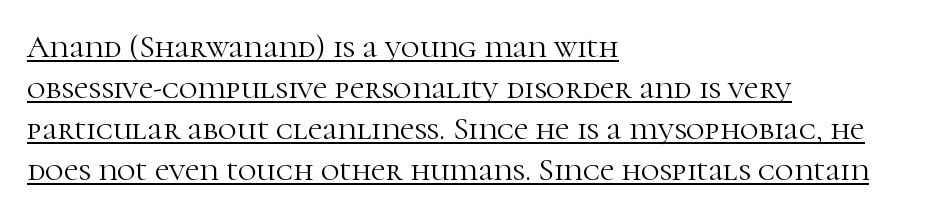
Q: Is the text bold? A: No.
Q: Is the text italic (slanted)? A: No, it is upright.
Q: Is the typeface a serif or a sans-serif typeface? A: Serif.
Q: Is the text underlined? A: Yes.
Q: How is the paragraph aligned? A: Left-aligned.
Q: Is the spacing between letters normal or unusually wide? A: Normal.
Q: Is the spacing between lines tight, normal or loose? A: Normal.
Q: Width (condensed, normal, or wide)? A: Normal.
Q: Stroke contrast? A: High.
Q: x-height? A: Medium.
Q: Monospaced? A: No.
